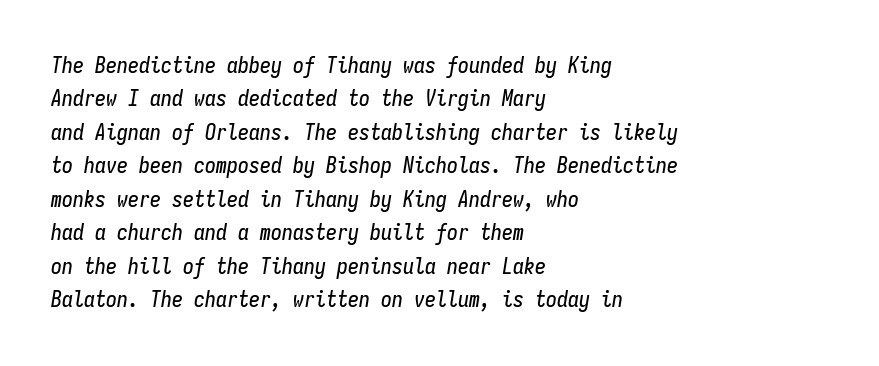
The image shows 22 px text type, italic (leaning right); set left-aligned, normal line spacing (1.52x), normal letter spacing, not underlined.
